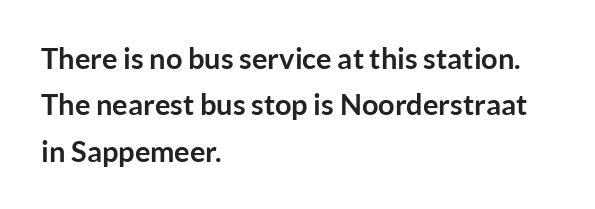
The image shows 29 px semibold sans-serif type, upright; set left-aligned, normal line spacing (1.6x), normal letter spacing, not underlined; low stroke contrast and a medium x-height.
